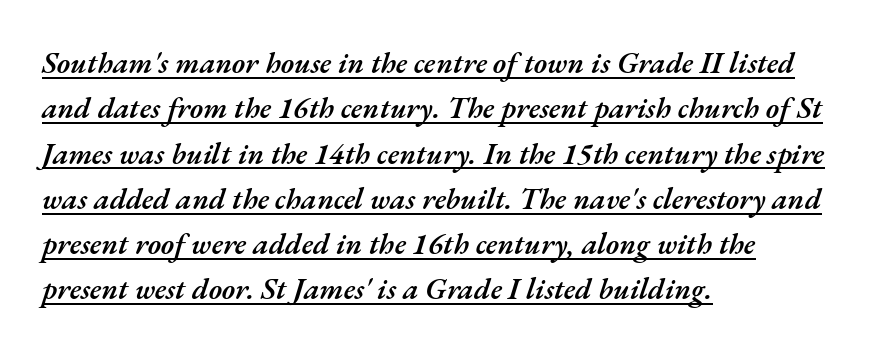
Q: Is the text bold? A: Semi-bold.
Q: Is the text italic (slanted)? A: Yes, it leans right by about 17 degrees.
Q: Is the text underlined? A: Yes.
Q: How is the paragraph aligned? A: Left-aligned.
Q: Is the spacing between letters normal or unusually wide? A: Normal.
Q: Is the spacing between lines tight, normal or loose? A: Normal.
Q: Width (condensed, normal, or wide)? A: Normal.
Q: Stroke contrast? A: Medium.
Q: x-height? A: Small.
Q: Monospaced? A: No.
